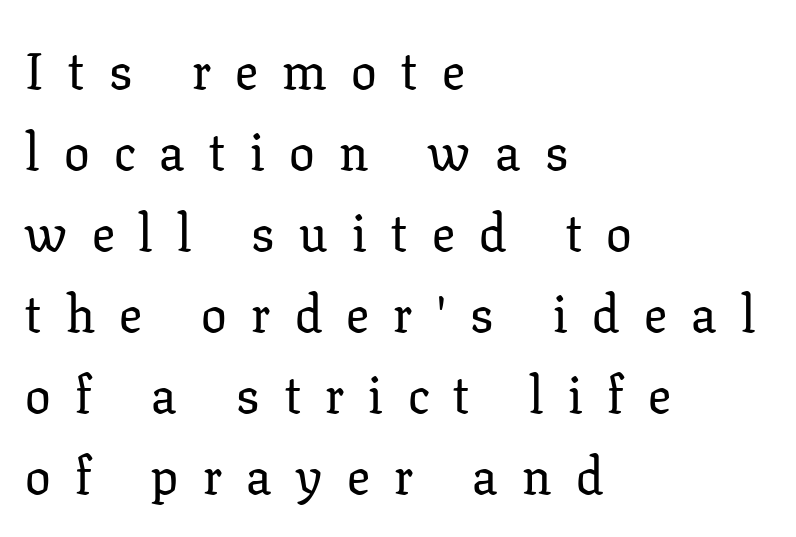
The image shows 51 px serif type, upright; set left-aligned, normal line spacing (1.59x), unusually wide letter spacing (+0.48 em), not underlined; low stroke contrast and a medium x-height.
